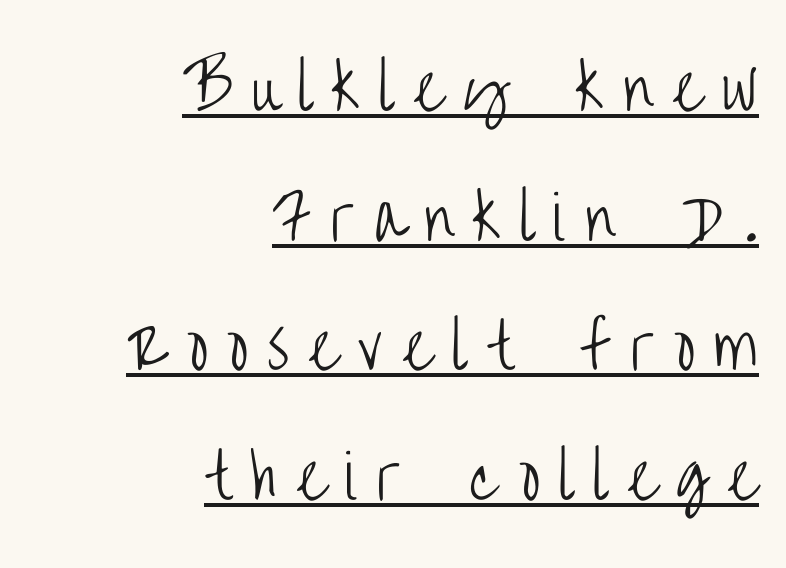
Q: Is the text bold? A: No.
Q: Is the text italic (slanted)? A: No, it is upright.
Q: Is the typeface a serif or a sans-serif typeface? A: Sans-serif.
Q: Is the text underlined? A: Yes.
Q: How is the paragraph aligned? A: Right-aligned.
Q: Is the spacing between letters normal or unusually wide? A: Unusually wide.
Q: Is the spacing between lines tight, normal or loose? A: Loose.
Q: Width (condensed, normal, or wide)? A: Condensed.
Q: Stroke contrast? A: Low.
Q: x-height? A: Large.
Q: Monospaced? A: No.
